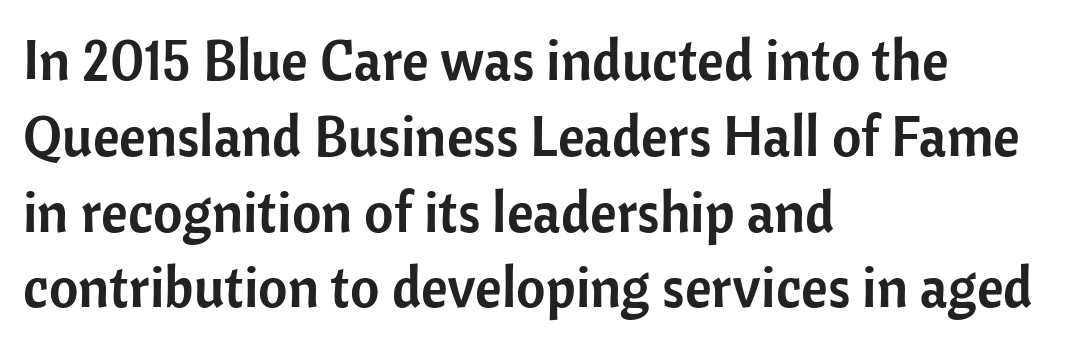
{"serif": "no", "italic": "no", "width": "normal", "stroke_contrast": "low", "x_height": "medium", "monospaced": "no", "underline": "no", "align": "left", "line_spacing": "normal", "line_spacing_ratio": 1.33, "letter_spacing": "normal", "letter_spacing_em": 0.0, "glyph_px": 57}
